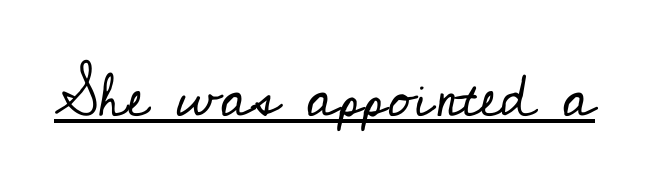
Each letter keeps its own natural width here, so spacing adapts to shape. Glyph-to-glyph distance matches everyday printed text. The glyphs in this specimen are seriffed. Stroke mass is kept to a normal reading level or below.
